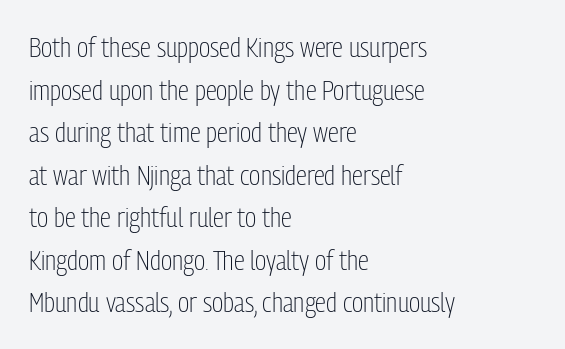
{"serif": "no", "italic": "no", "bold": "no", "weight": "light", "width": "condensed", "stroke_contrast": "low", "x_height": "medium", "monospaced": "no", "underline": "no", "align": "left", "line_spacing": "normal", "line_spacing_ratio": 1.52, "letter_spacing": "normal", "letter_spacing_em": 0.0, "glyph_px": 28}
